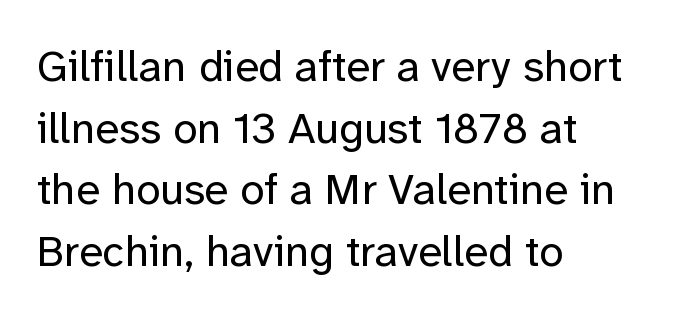
Q: Is the text bold? A: No.
Q: Is the text italic (slanted)? A: No, it is upright.
Q: Is the typeface a serif or a sans-serif typeface? A: Sans-serif.
Q: Is the text underlined? A: No.
Q: How is the paragraph aligned? A: Left-aligned.
Q: Is the spacing between letters normal or unusually wide? A: Normal.
Q: Is the spacing between lines tight, normal or loose? A: Normal.
Q: Width (condensed, normal, or wide)? A: Normal.
Q: Stroke contrast? A: Low.
Q: x-height? A: Medium.
Q: Monospaced? A: No.
